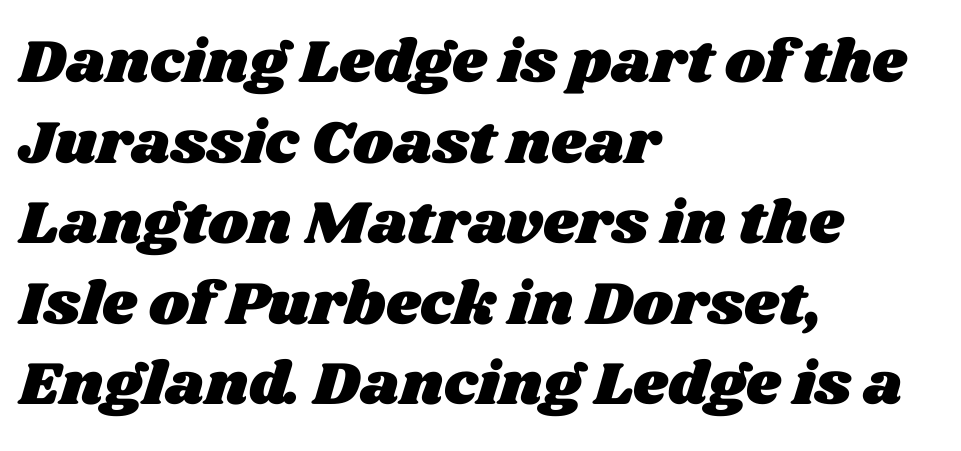
Looks like regular typesetting: each glyph gets only the width it needs. Anything drawn beneath the words? Only blank space. Observe the ordinary spacing: letters are neighbours, not strangers. The lines in this sample share a left origin and differ only in where they stop. Notice how descenders clear the ascenders below comfortably — that's standard leading.
